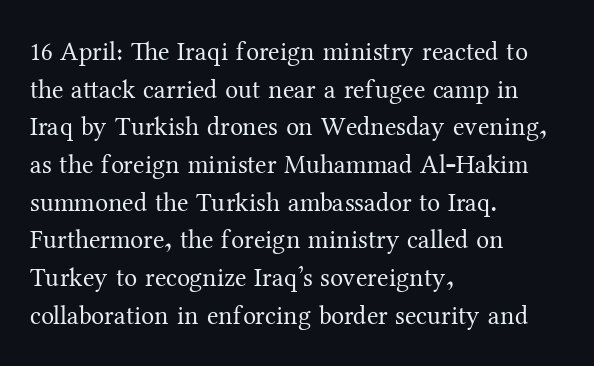
The image shows 26 px text type, upright; set left-aligned, normal line spacing (1.45x), normal letter spacing, not underlined.
